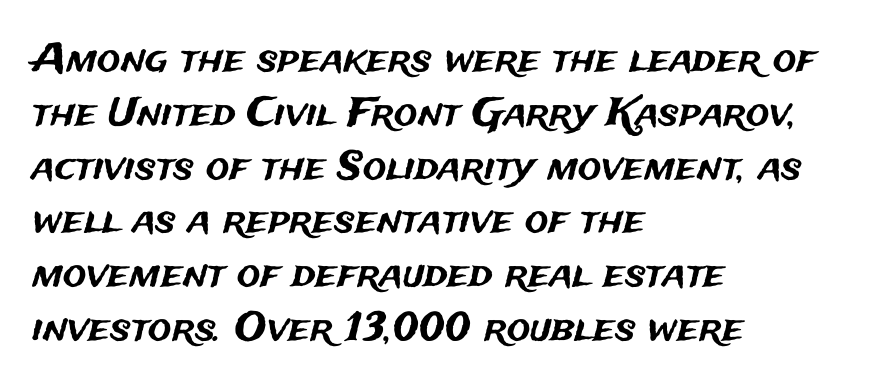
The image shows 39 px sans-serif type; set left-aligned, normal line spacing (1.38x), normal letter spacing, not underlined; medium stroke contrast and a medium x-height.
